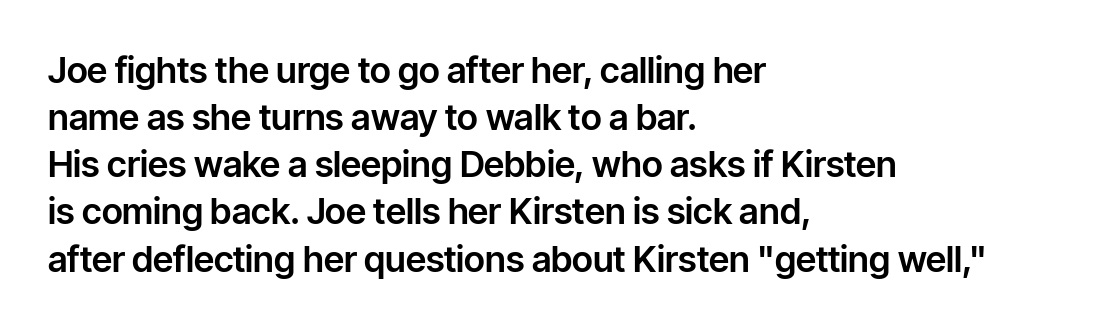
The image shows 36 px sans-serif type, upright; set left-aligned, normal line spacing (1.31x), normal letter spacing, not underlined; low stroke contrast and a medium x-height.
